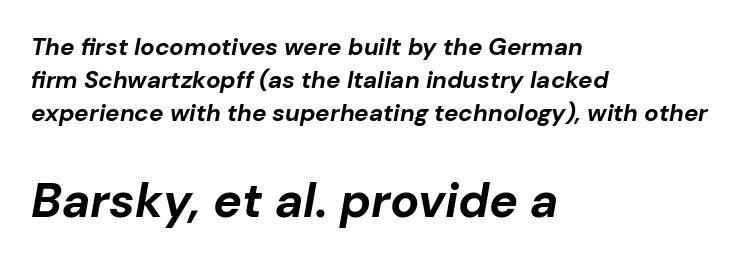
The image shows 48 px bold type, italic (leaning right); set left-aligned, normal line spacing (1.38x), normal letter spacing, not underlined; the second (bottom) block is 2.0x larger; low stroke contrast and a medium x-height.
